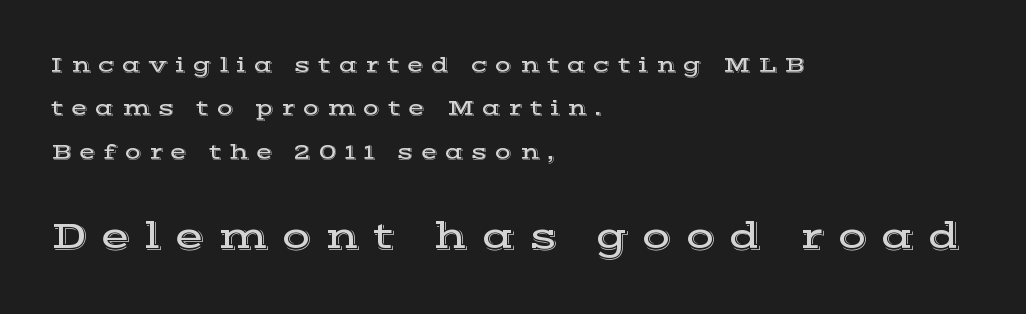
Q: Is the text italic (slanted)? A: No, it is upright.
Q: Is the typeface a serif or a sans-serif typeface? A: Serif.
Q: Is the text underlined? A: No.
Q: How is the paragraph aligned? A: Left-aligned.
Q: Is the spacing between letters normal or unusually wide? A: Unusually wide.
Q: Is the spacing between lines tight, normal or loose? A: Loose.
Q: Which block of text is set in a larger size, the first (top) or the second (bottom)? A: The second (bottom) one.
Q: Width (condensed, normal, or wide)? A: Wide.
Q: x-height? A: Medium.
Q: Monospaced? A: No.
